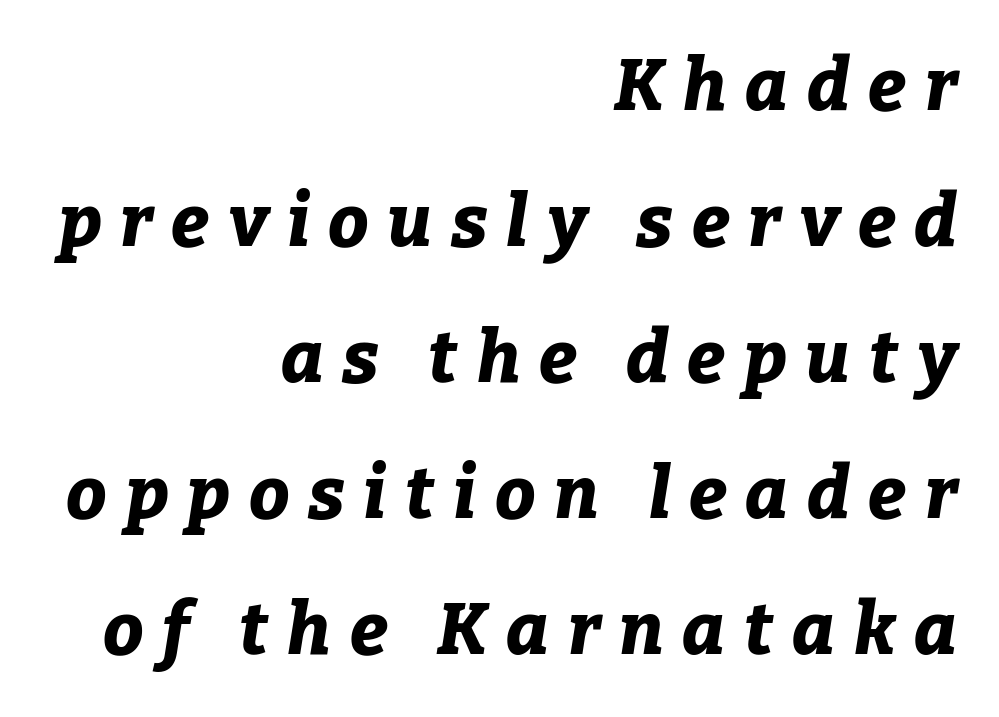
{"italic": "yes", "lean": "right", "slant_degrees": 9, "bold": "yes", "weight": "bold", "width": "normal", "stroke_contrast": "low", "x_height": "medium", "monospaced": "no", "underline": "no", "align": "right", "line_spacing_ratio": 1.89, "letter_spacing": "wide", "letter_spacing_em": 0.26, "glyph_px": 72}
